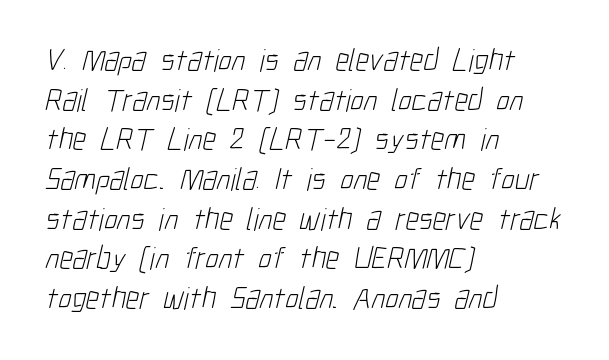
{"serif": "no", "bold": "no", "weight": "light", "width": "condensed", "stroke_contrast": "low", "x_height": "medium", "monospaced": "no", "underline": "no", "align": "left", "line_spacing_ratio": 1.24, "letter_spacing": "normal", "letter_spacing_em": 0.0, "glyph_px": 32}
